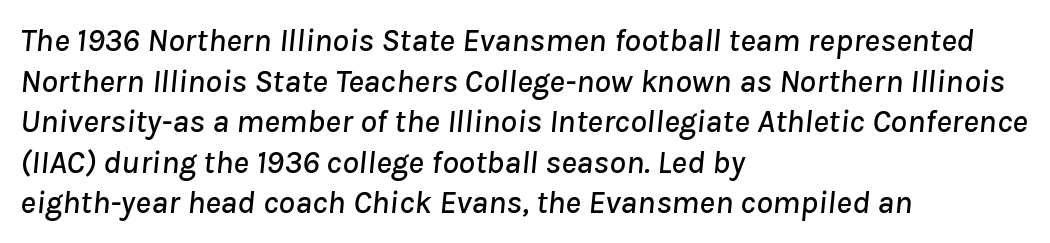
Q: Is the text italic (slanted)? A: Yes, it leans right by about 8 degrees.
Q: Is the text underlined? A: No.
Q: How is the paragraph aligned? A: Left-aligned.
Q: Is the spacing between letters normal or unusually wide? A: Normal.
Q: Width (condensed, normal, or wide)? A: Normal.
Q: Stroke contrast? A: Low.
Q: x-height? A: Medium.
Q: Monospaced? A: No.
